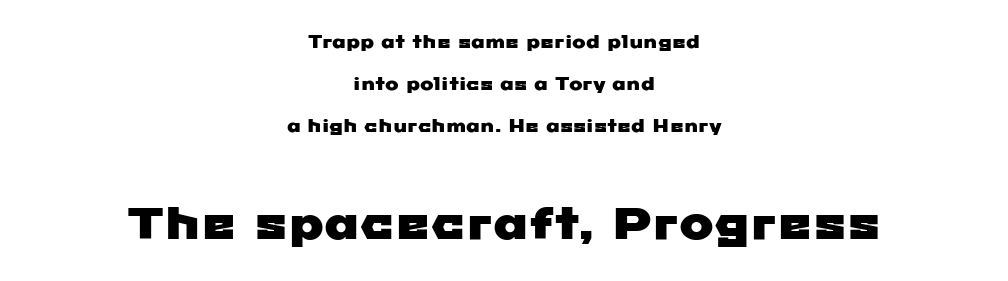
One-word summary of the alignment: center. The rendering uses natural spacing where letterforms have individual widths. No word sits above an underline. These lines keep a tight, regular rhythm from letter to letter. You could fit nearly another row in the gap between these rows. This is sans-serif lettering, the kind often seen on screens and signage.
